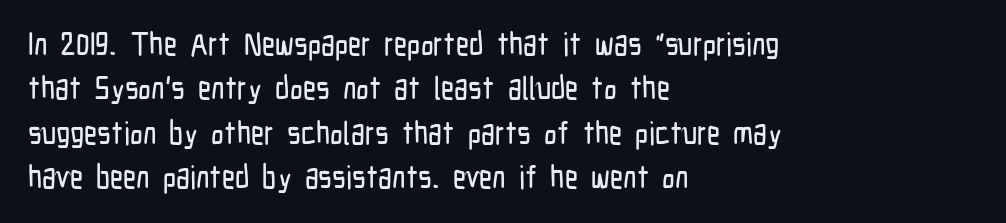
{"serif": "no", "italic": "no", "width": "condensed", "stroke_contrast": "low", "x_height": "medium", "monospaced": "no", "underline": "no", "align": "left", "line_spacing": "normal", "line_spacing_ratio": 1.39, "letter_spacing": "normal", "letter_spacing_em": 0.0, "glyph_px": 32}
